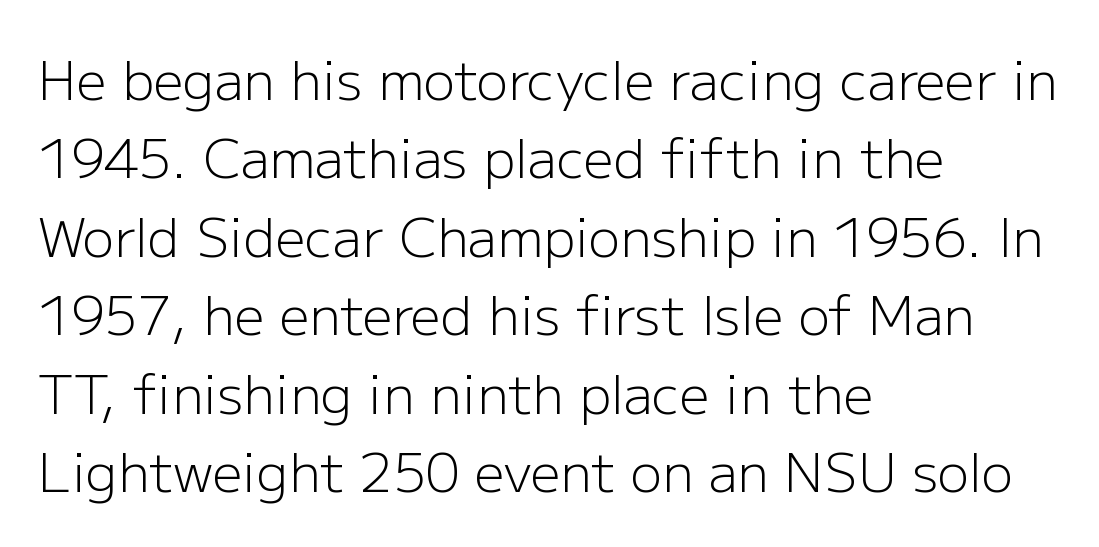
The rendering uses a moderate line-height, typical for paragraphs. Honestly, the letter spacing is just normal — you wouldn't notice it. The space beneath each line is pristine and unruled. The lines are quadded left.
